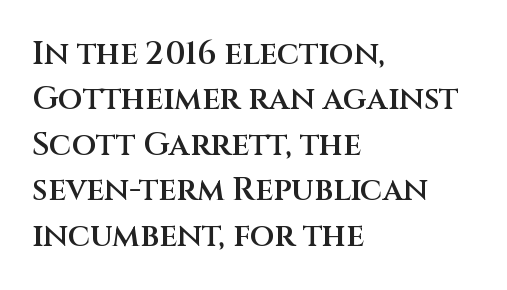
Q: Is the text bold? A: Semi-bold.
Q: Is the text italic (slanted)? A: No, it is upright.
Q: Is the typeface a serif or a sans-serif typeface? A: Sans-serif.
Q: Is the text underlined? A: No.
Q: How is the paragraph aligned? A: Left-aligned.
Q: Is the spacing between letters normal or unusually wide? A: Normal.
Q: Is the spacing between lines tight, normal or loose? A: Normal.
Q: Width (condensed, normal, or wide)? A: Normal.
Q: Stroke contrast? A: Medium.
Q: x-height? A: Large.
Q: Monospaced? A: No.
